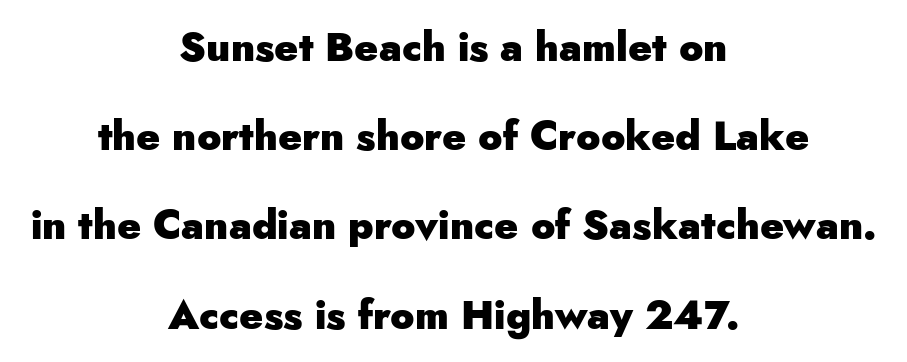
A typesetter would label this face a sans. What stands out about the letter spacing? Nothing — it is the standard amount. Note the varied advance widths — an 'i' is clearly narrower than an 'm'. A centered setting, common on invitations and titles, is used for this passage. Lines of text with bare space underneath.
